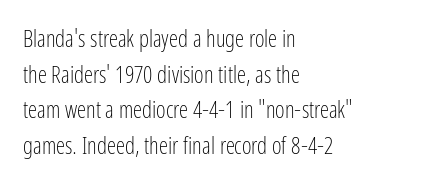
Baseline-to-baseline distance is the conventional proportion of letter height. The passage is arranged the way most books set body copy — flush left. The glyphs are unaccompanied by any horizontal stroke below them. The gaps between neighbouring characters are ordinary and unremarkable.
